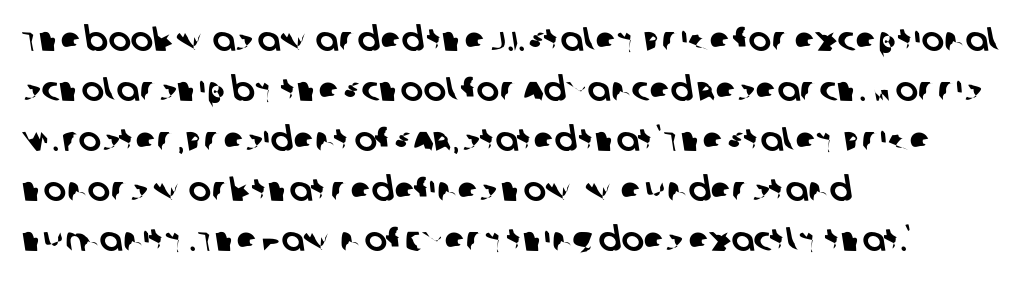
{"serif": "no", "width": "normal", "stroke_contrast": "low", "x_height": "large", "monospaced": "no", "underline": "no", "align": "left", "line_spacing": "normal", "line_spacing_ratio": 1.47, "letter_spacing": "normal", "letter_spacing_em": 0.0, "glyph_px": 34}
